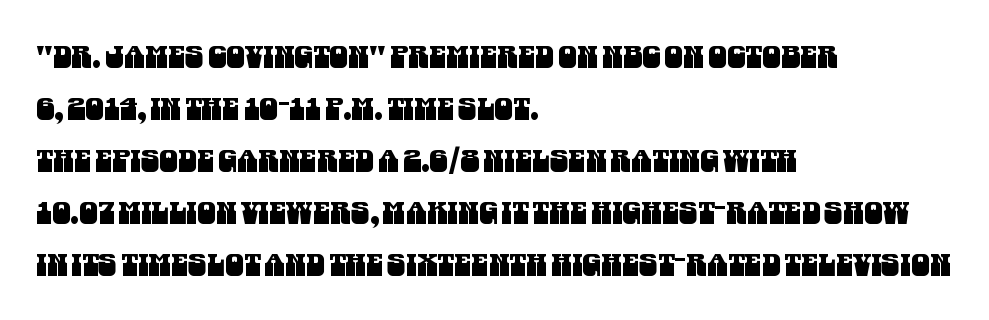
Letter spacing: default. Think of a printed novel: that variable character pitch is what you see here. Grotesque or geometric, the face here clearly has no serifs. Each line starts at the same left margin while the right side varies. Decoration check: the copy has no underline.
